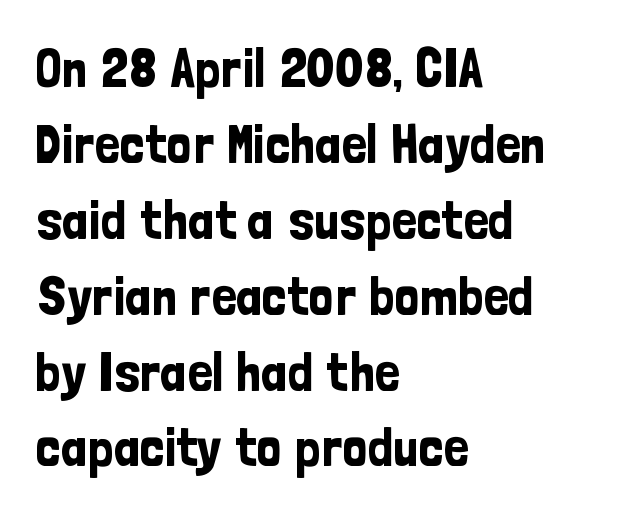
{"serif": "no", "italic": "no", "width": "condensed", "stroke_contrast": "low", "x_height": "medium", "monospaced": "no", "underline": "no", "align": "left", "line_spacing": "normal", "line_spacing_ratio": 1.38, "letter_spacing": "normal", "letter_spacing_em": 0.0, "glyph_px": 55}
